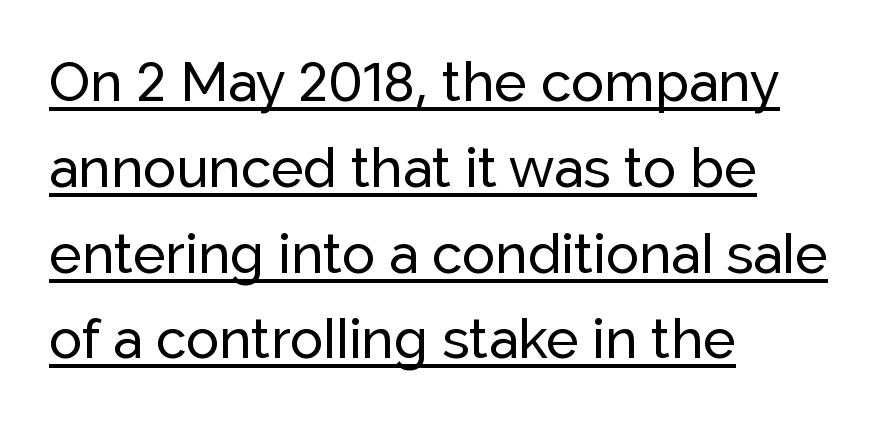
There is no visible air inserted between adjacent glyphs. The passage shown is underscored from start to finish. The type family on display is of the sans-serif kind. Do the characters align in a grid? No, the font is proportional. The type sits square on the baseline with zero lean. Each new line begins a customary step beneath the previous one.
